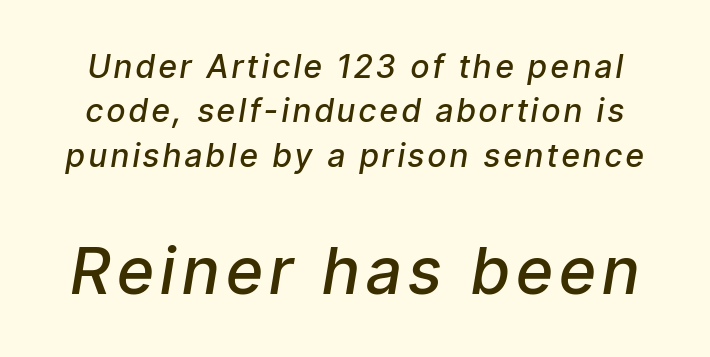
{"italic": "yes", "lean": "right", "slant_degrees": 9, "bold": "semi", "weight": "semibold", "width": "condensed", "stroke_contrast": "low", "x_height": "medium", "monospaced": "no", "underline": "no", "line_spacing": "normal", "line_spacing_ratio": 1.39, "larger_block": "second", "size_ratio": 2.0, "glyph_px": 64}
